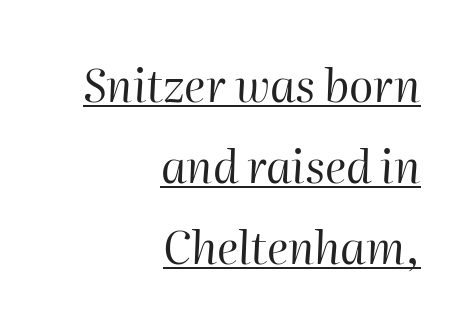
{"italic": "yes", "lean": "right", "slant_degrees": 2, "bold": "no", "weight": "regular", "width": "normal", "stroke_contrast": "high", "x_height": "medium", "monospaced": "no", "underline": "yes", "align": "right", "line_spacing_ratio": 1.8, "letter_spacing": "normal", "letter_spacing_em": 0.0, "glyph_px": 45}
